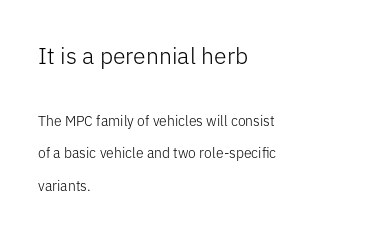
{"italic": "no", "bold": "no", "underline": "no", "align": "left", "line_spacing": "loose", "line_spacing_ratio": 2.32, "letter_spacing": "normal", "letter_spacing_em": 0.0, "larger_block": "first", "size_ratio": 1.64, "glyph_px": 23}
